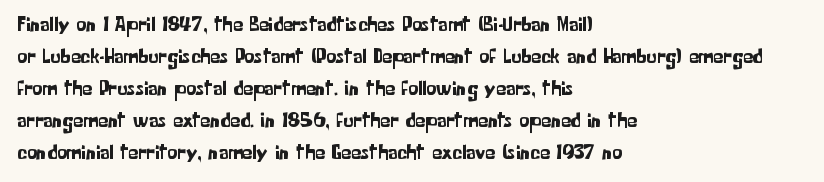
{"italic": "no", "underline": "no", "align": "left", "line_spacing": "normal", "line_spacing_ratio": 1.6, "letter_spacing": "normal", "letter_spacing_em": 0.0, "glyph_px": 20}
